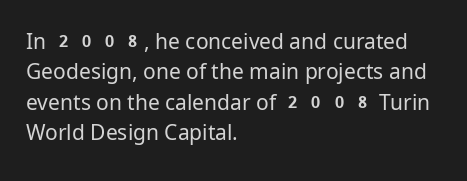
Q: Is the text bold? A: No.
Q: Is the text italic (slanted)? A: No, it is upright.
Q: Is the text underlined? A: No.
Q: How is the paragraph aligned? A: Left-aligned.
Q: Is the spacing between letters normal or unusually wide? A: Normal.
Q: Is the spacing between lines tight, normal or loose? A: Normal.
